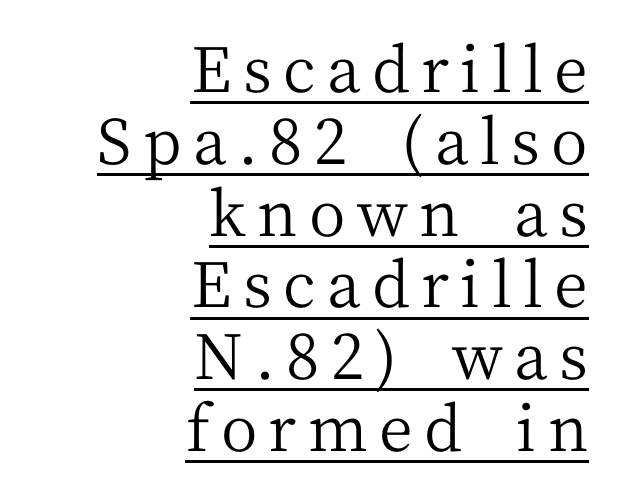
Underlined type. A student would call this right alignment; a typographer would say flush right, rag left. The strokes are not fattened; the text isn't bold. Varying glyph widths throughout — classic text-font behaviour. Nope, not italic — everything's standing straight. Quick note: interline space is minimal.
